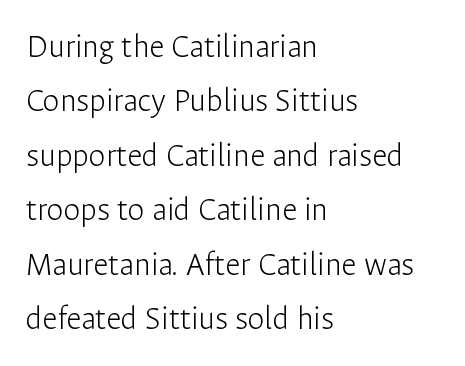
Q: Is the text bold? A: No.
Q: Is the text italic (slanted)? A: No, it is upright.
Q: Is the typeface a serif or a sans-serif typeface? A: Sans-serif.
Q: Is the text underlined? A: No.
Q: How is the paragraph aligned? A: Left-aligned.
Q: Is the spacing between letters normal or unusually wide? A: Normal.
Q: Is the spacing between lines tight, normal or loose? A: Normal.
Q: Width (condensed, normal, or wide)? A: Normal.
Q: Stroke contrast? A: Low.
Q: x-height? A: Medium.
Q: Monospaced? A: No.
